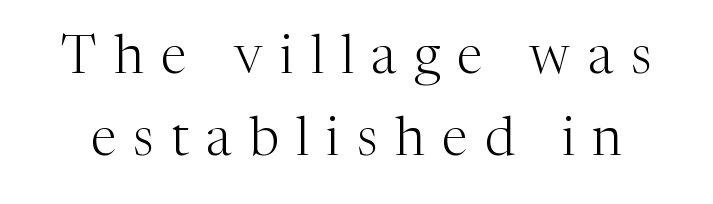
{"serif": "yes", "italic": "no", "bold": "no", "weight": "light", "width": "normal", "stroke_contrast": "medium", "x_height": "medium", "monospaced": "no", "underline": "no", "line_spacing": "normal", "line_spacing_ratio": 1.54, "letter_spacing": "wide", "letter_spacing_em": 0.33, "glyph_px": 53}
